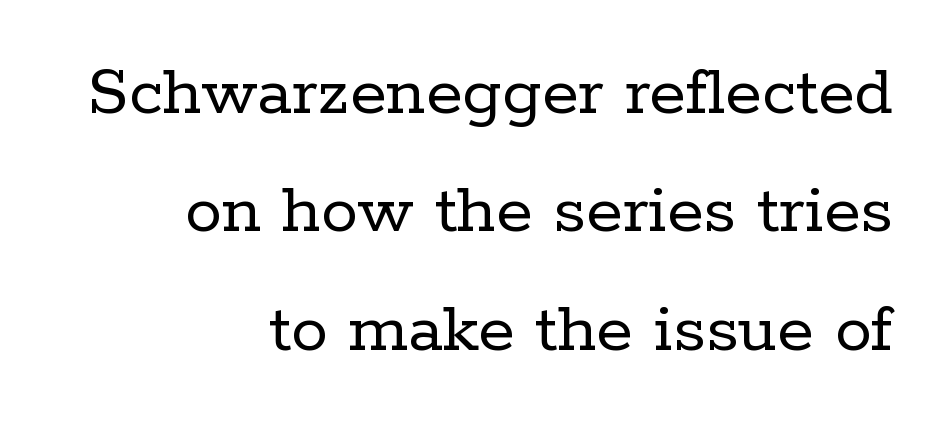
{"serif": "yes", "italic": "no", "bold": "no", "weight": "regular", "width": "normal", "stroke_contrast": "low", "x_height": "medium", "monospaced": "no", "underline": "no", "align": "right", "line_spacing": "normal", "line_spacing_ratio": 1.6, "letter_spacing": "normal", "letter_spacing_em": 0.0, "glyph_px": 74}
